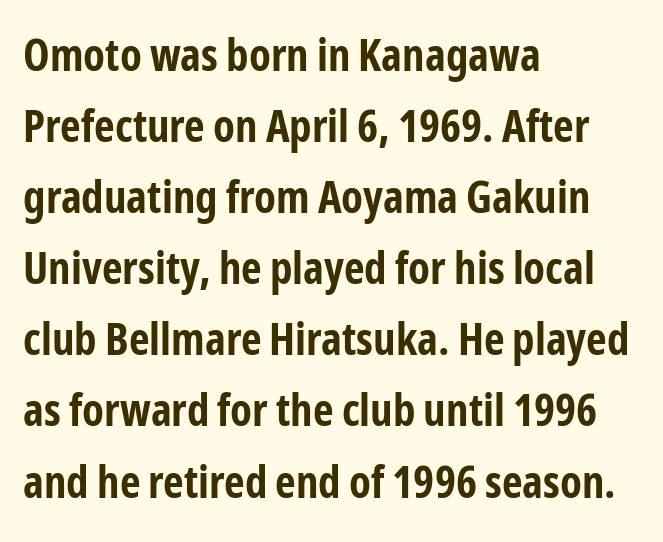
Q: Is the text bold? A: Yes.
Q: Is the text italic (slanted)? A: No, it is upright.
Q: Is the typeface a serif or a sans-serif typeface? A: Sans-serif.
Q: Is the text underlined? A: No.
Q: How is the paragraph aligned? A: Left-aligned.
Q: Is the spacing between letters normal or unusually wide? A: Normal.
Q: Is the spacing between lines tight, normal or loose? A: Normal.
Q: Width (condensed, normal, or wide)? A: Condensed.
Q: Stroke contrast? A: Low.
Q: x-height? A: Medium.
Q: Monospaced? A: No.
